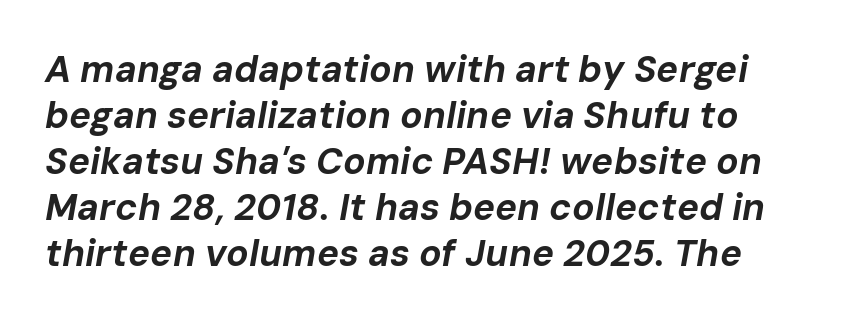
The image shows 37 px bold type, italic (leaning right); set line spacing 1.24x, normal letter spacing, not underlined; low stroke contrast and a medium x-height.
